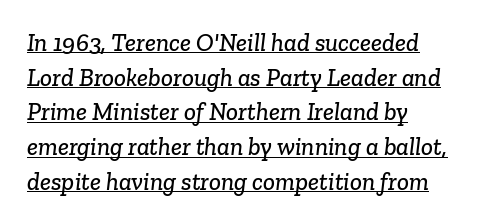
The image shows 25 px text type; set left-aligned, normal line spacing (1.39x), normal letter spacing, underlined.
